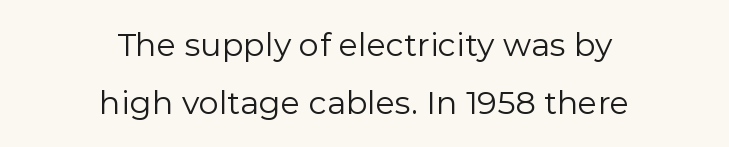
Here the glyphs are tracked normally, forming tight word shapes. Neither beginnings nor endings align; midpoints do. The designer went with a sans here, leaving each stem footless. This sample uses an upright cut, with every glyph sitting square on the baseline. This sample has the flowing, uneven cadence of proportional lettering.
